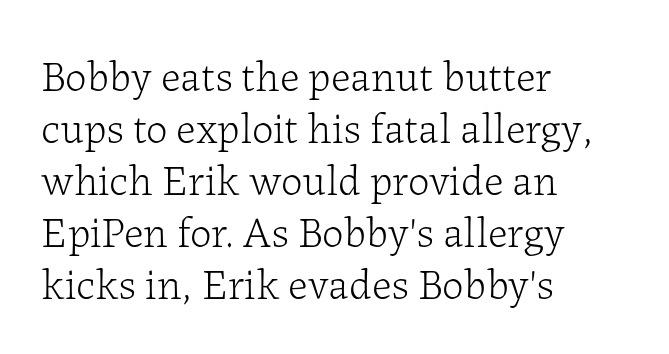
The strokes are not fattened; the text isn't bold. Caption: multi-line text, flush left, ragged right. Characters follow at the spacing the type designer built in. Ascenders rise straight up at ninety degrees. Here the designer chose a conventional face with non-uniform glyph widths.
